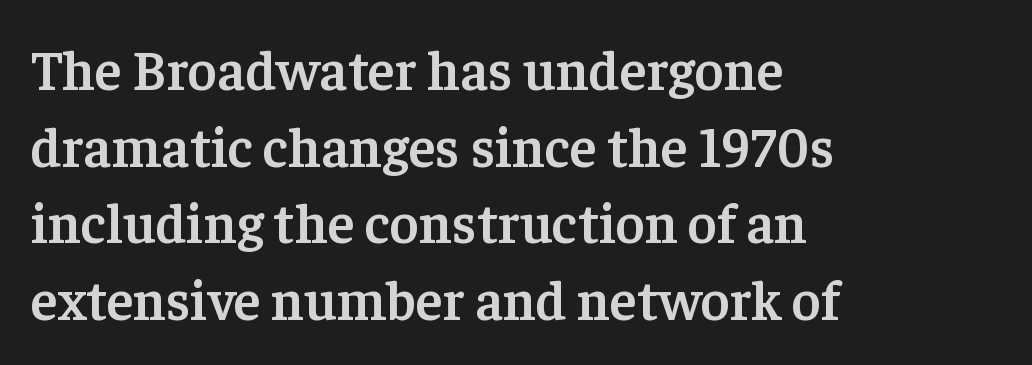
Caption: multi-line text, flush left, ragged right. Honestly, the row spacing looks completely unremarkable. Students, this is semibold: more ink than regular, less than bold. Underlining? Definitely not there. Here the designer chose a conventional face with non-uniform glyph widths. Short note: letters normally spaced.
